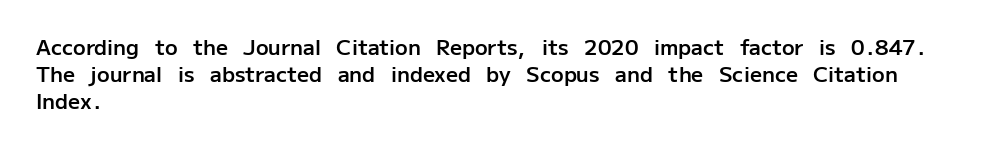
{"italic": "no", "bold": "semi", "underline": "no", "align": "left", "line_spacing": "normal", "line_spacing_ratio": 1.28, "letter_spacing": "normal", "letter_spacing_em": 0.0, "glyph_px": 21}
